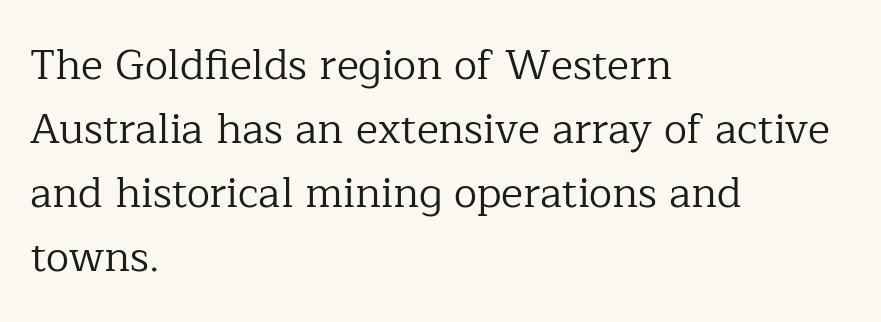
The face used here is rendered with its standard letterfit. This rendering employs a face with finishing strokes, i.e., a serif. When letters stand straight like this, we call the style roman or upright. The space directly below the letters is spotless. Where is the straight margin? On the left. Evenly set lines give the paragraph a standard silhouette.
